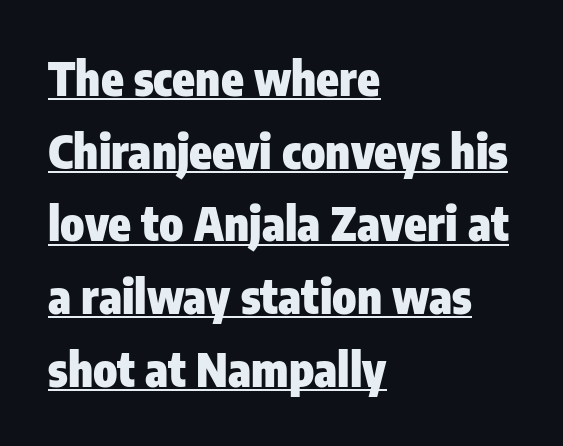
Q: Is the text bold? A: Yes.
Q: Is the text italic (slanted)? A: No, it is upright.
Q: Is the typeface a serif or a sans-serif typeface? A: Sans-serif.
Q: Is the text underlined? A: Yes.
Q: How is the paragraph aligned? A: Left-aligned.
Q: Is the spacing between letters normal or unusually wide? A: Normal.
Q: Is the spacing between lines tight, normal or loose? A: Normal.
Q: Width (condensed, normal, or wide)? A: Condensed.
Q: Stroke contrast? A: Low.
Q: x-height? A: Medium.
Q: Monospaced? A: No.
